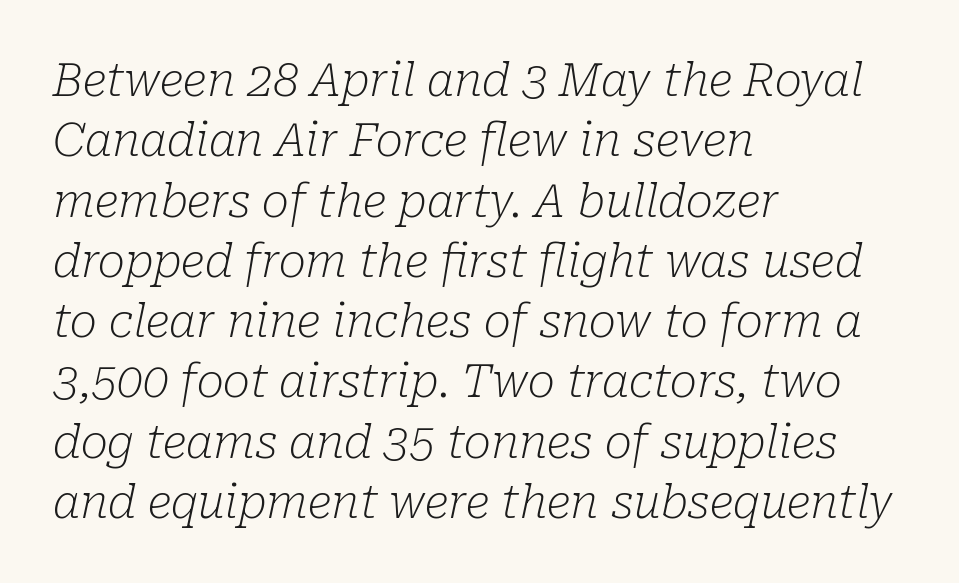
This is serif lettering, the kind often seen in printed books. Is this a fixed-width face? No — the glyphs have proportional, varying widths. Vertical stems look standard width or narrower in stroke. What stands out about the letter spacing? Nothing — it is the standard amount.
